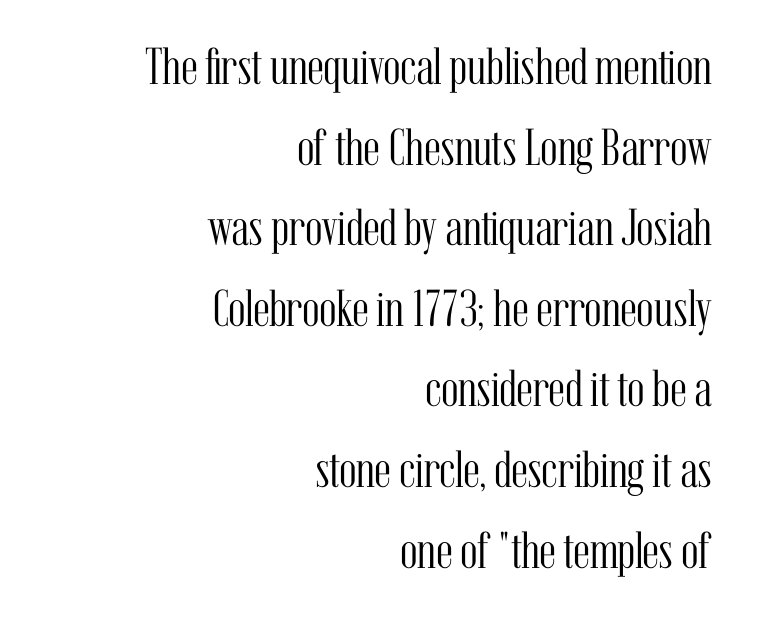
Ordinary non-slanted type is in use. Spacing verdict: proportional, widths tailored to each character. What stands out about the letter spacing? Nothing — it is the standard amount. Summary of weight: not heavy and not bold. You can tell from the footed stems that serif type was used.
